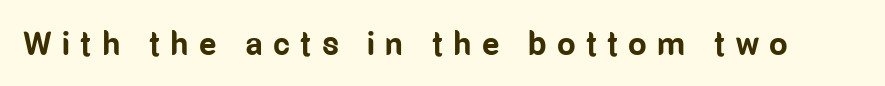
The image shows 33 px bold, condensed sans-serif type, upright; set unusually wide letter spacing (+0.31 em), not underlined; low stroke contrast and a medium x-height.
